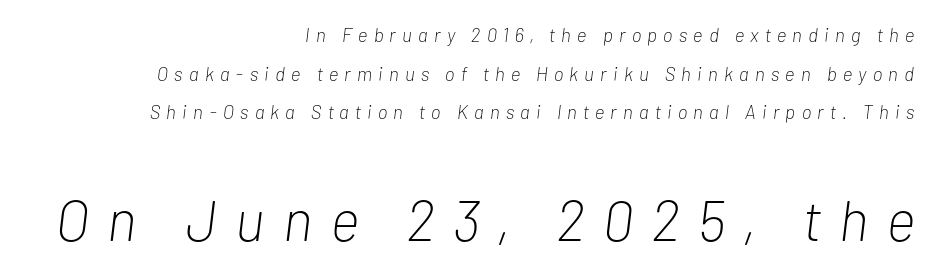
Q: Is the text bold? A: No.
Q: Is the text italic (slanted)? A: Yes, it leans right by about 7 degrees.
Q: Is the text underlined? A: No.
Q: How is the paragraph aligned? A: Right-aligned.
Q: Is the spacing between letters normal or unusually wide? A: Unusually wide.
Q: Is the spacing between lines tight, normal or loose? A: Loose.
Q: Which block of text is set in a larger size, the first (top) or the second (bottom)? A: The second (bottom) one.
Q: Width (condensed, normal, or wide)? A: Condensed.
Q: Stroke contrast? A: Low.
Q: x-height? A: Medium.
Q: Monospaced? A: No.
